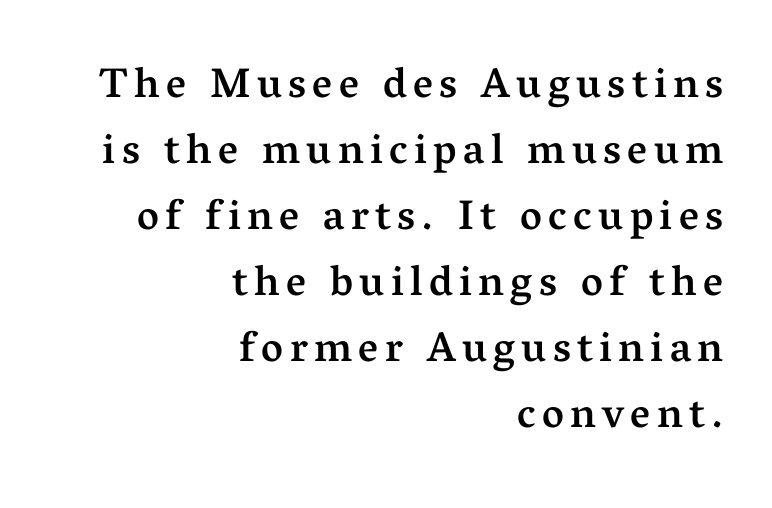
The image shows 42 px semibold serif type, upright; set right-aligned, normal line spacing (1.57x), not underlined; medium stroke contrast and a medium x-height.
